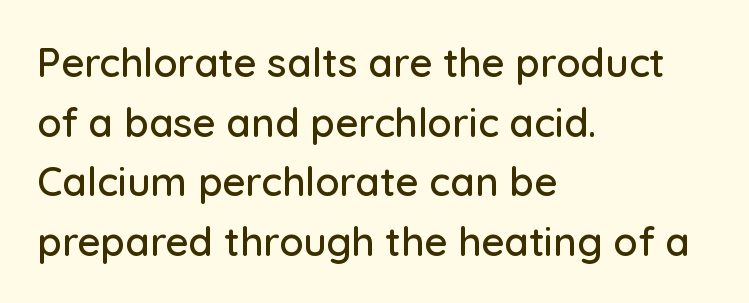
Q: Is the text italic (slanted)? A: No, it is upright.
Q: Is the typeface a serif or a sans-serif typeface? A: Sans-serif.
Q: Is the text underlined? A: No.
Q: How is the paragraph aligned? A: Left-aligned.
Q: Is the spacing between letters normal or unusually wide? A: Normal.
Q: Is the spacing between lines tight, normal or loose? A: Normal.
Q: Width (condensed, normal, or wide)? A: Normal.
Q: Stroke contrast? A: Low.
Q: x-height? A: Medium.
Q: Monospaced? A: No.
